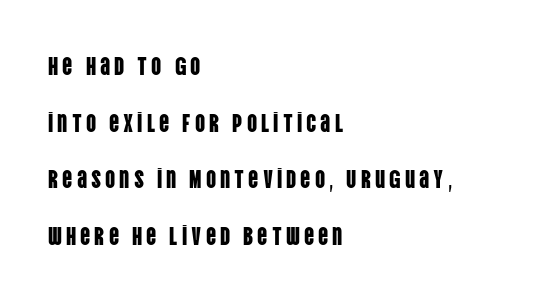
The image shows 25 px text type, upright; set left-aligned, loose line spacing (2.27x), not underlined.
